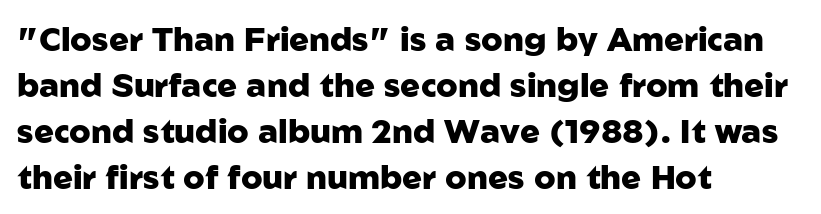
Q: Is the text bold? A: Yes.
Q: Is the text italic (slanted)? A: No, it is upright.
Q: Is the typeface a serif or a sans-serif typeface? A: Sans-serif.
Q: Is the text underlined? A: No.
Q: How is the paragraph aligned? A: Left-aligned.
Q: Is the spacing between letters normal or unusually wide? A: Normal.
Q: Is the spacing between lines tight, normal or loose? A: Normal.
Q: Width (condensed, normal, or wide)? A: Normal.
Q: Stroke contrast? A: Low.
Q: x-height? A: Medium.
Q: Monospaced? A: No.
